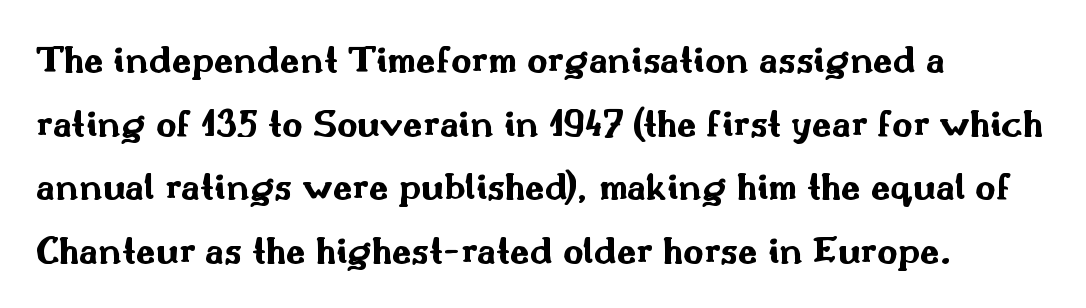
Does extra space separate the letters? No, they use regular spacing. Summary of vertical rhythm: regular, with standard interline spacing. Does the type have serifs? No, each stem ends abruptly. Nobody drew a line under any word here. Is this a fixed-width face? No — the glyphs have proportional, varying widths. Does the lettering tilt? It doesn't — this is upright.
